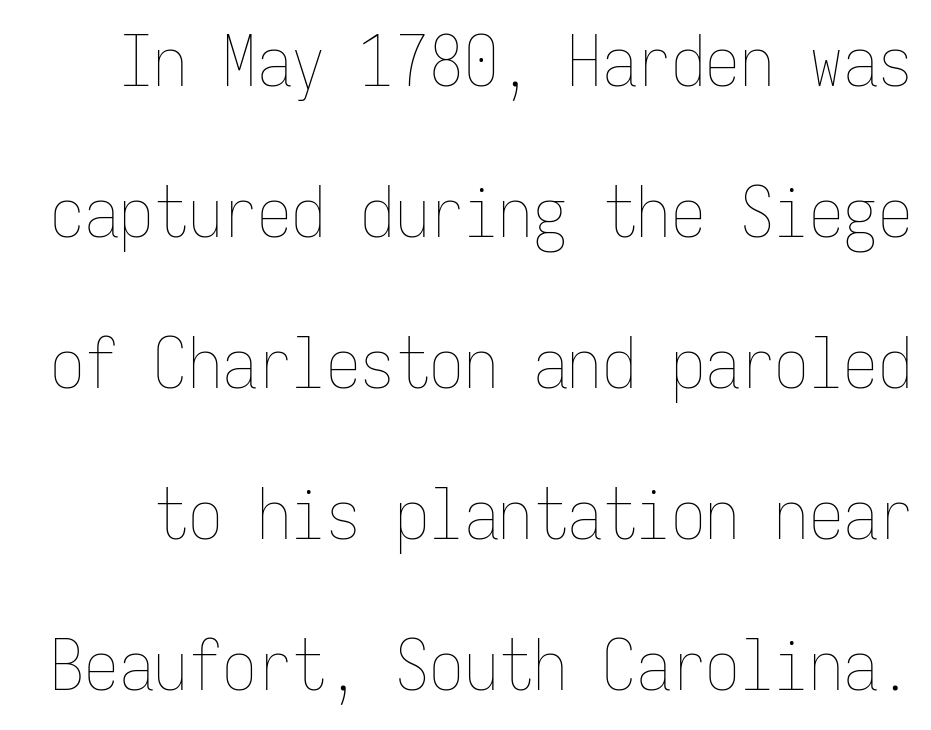
Does the lettering tilt? It doesn't — this is upright. Stems and bowls with no extra thickness — not bold. Characters follow at the spacing the type designer built in. Airy leading. Check the space under the baseline: it is left empty.
